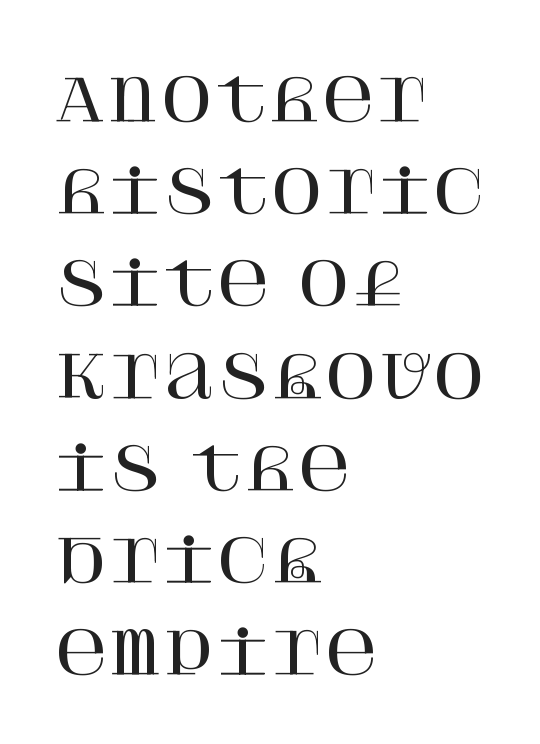
A classic flush-left, rag-right setting is used for this passage. The vertical gap from one line to the next is medium. There is no visible air inserted between adjacent glyphs. Type without underlining. A serif font was chosen for this passage.
